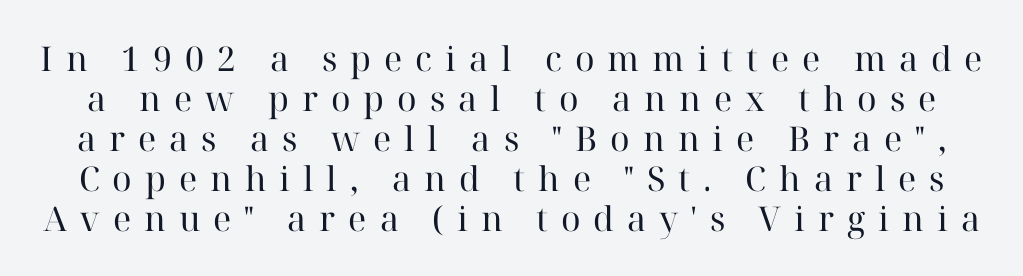
The image shows 34 px regular-weight serif type, upright; set line spacing 1.18x, unusually wide letter spacing (+0.38 em), not underlined; high stroke contrast and a medium x-height.
